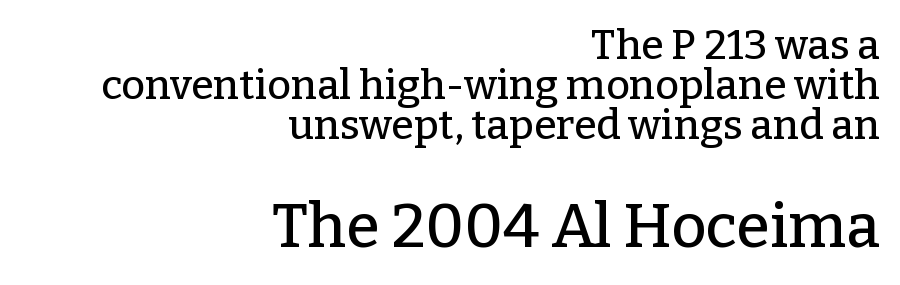
Classification — serif. The rendering enlarges the type as you move from the upper chunk to the lower. Nobody touched the tracking dial on this one. Check the space under the baseline: it is left empty.
